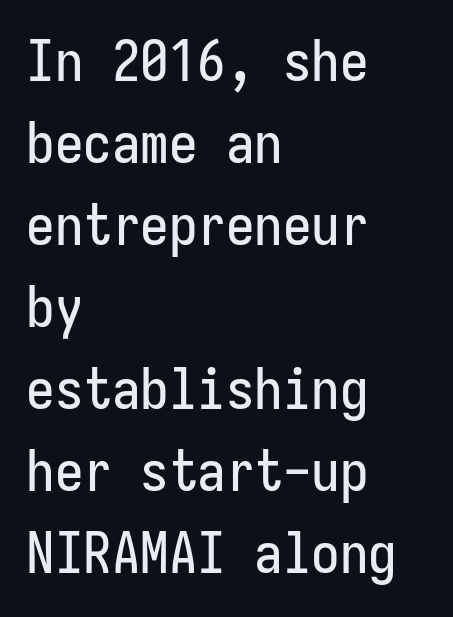
The image shows 57 px condensed sans-serif type, upright; set left-aligned, normal line spacing (1.44x), normal letter spacing, not underlined; low stroke contrast and a medium x-height.
